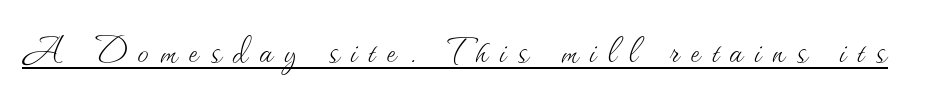
Q: Is the text bold? A: No.
Q: Is the text italic (slanted)? A: Yes.
Q: Is the text underlined? A: Yes.
Q: Is the spacing between letters normal or unusually wide? A: Unusually wide.
Q: Width (condensed, normal, or wide)? A: Normal.
Q: Stroke contrast? A: Medium.
Q: x-height? A: Small.
Q: Monospaced? A: No.
